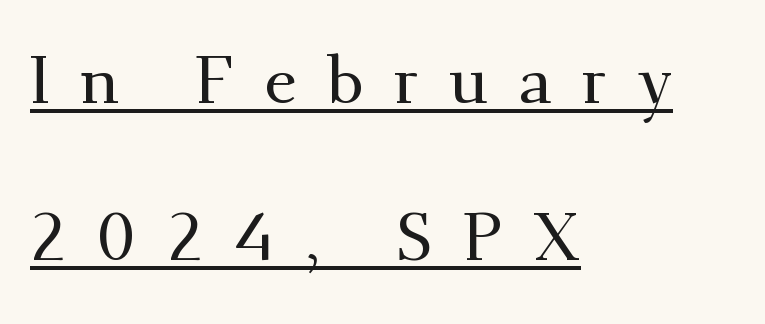
{"serif": "yes", "italic": "no", "width": "normal", "stroke_contrast": "medium", "x_height": "small", "monospaced": "no", "underline": "yes", "align": "left", "line_spacing": "loose", "line_spacing_ratio": 2.38, "letter_spacing": "wide", "letter_spacing_em": 0.45, "glyph_px": 66}
